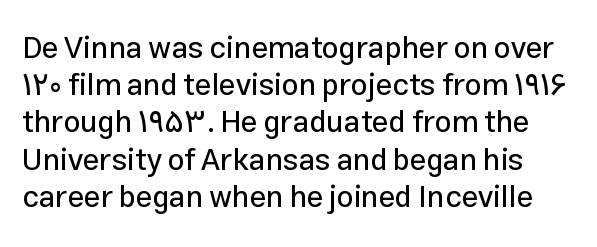
Note the varied advance widths — an 'i' is clearly narrower than an 'm'. Default kerning and tracking; the words read as compact shapes. You can tell it's not italic because the verticals are truly vertical. Serif or sans? Sans — the stroke terminals are bare. The glyphs are unaccompanied by any horizontal stroke below them.
